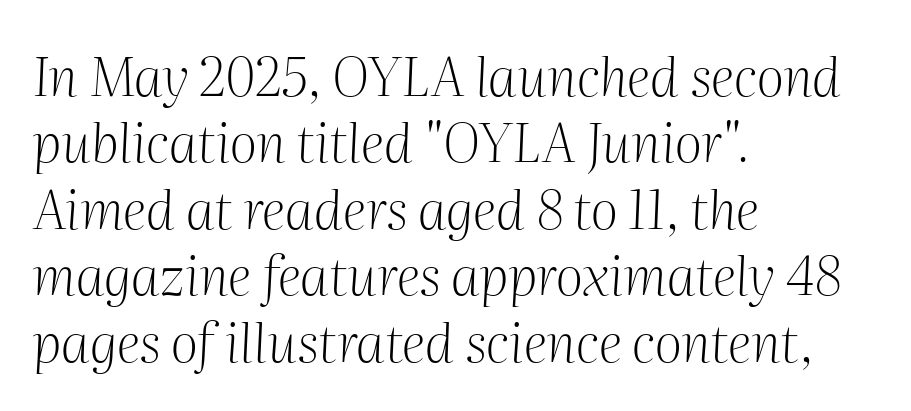
Q: Is the text bold? A: No.
Q: Is the text italic (slanted)? A: Yes, it leans right by about 2 degrees.
Q: Is the typeface a serif or a sans-serif typeface? A: Serif.
Q: Is the text underlined? A: No.
Q: How is the paragraph aligned? A: Left-aligned.
Q: Is the spacing between letters normal or unusually wide? A: Normal.
Q: Width (condensed, normal, or wide)? A: Normal.
Q: Stroke contrast? A: Medium.
Q: x-height? A: Medium.
Q: Monospaced? A: No.
